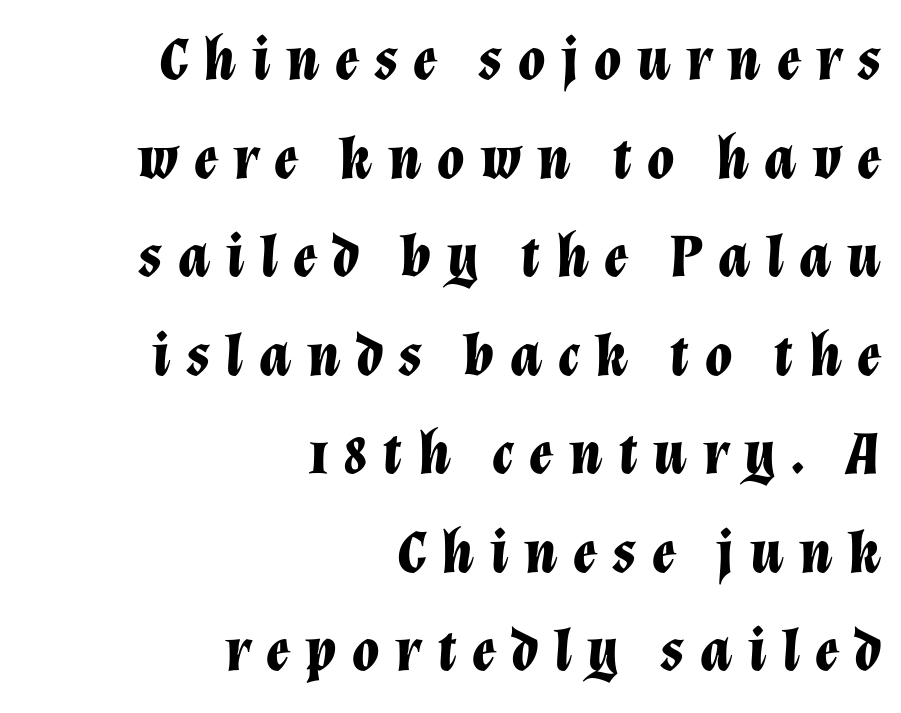
Q: Is the text bold? A: Yes.
Q: Is the text italic (slanted)? A: Yes, it leans right by about 12 degrees.
Q: Is the text underlined? A: No.
Q: How is the paragraph aligned? A: Right-aligned.
Q: Is the spacing between letters normal or unusually wide? A: Unusually wide.
Q: Is the spacing between lines tight, normal or loose? A: Normal.
Q: Width (condensed, normal, or wide)? A: Normal.
Q: Stroke contrast? A: Low.
Q: x-height? A: Medium.
Q: Monospaced? A: No.
